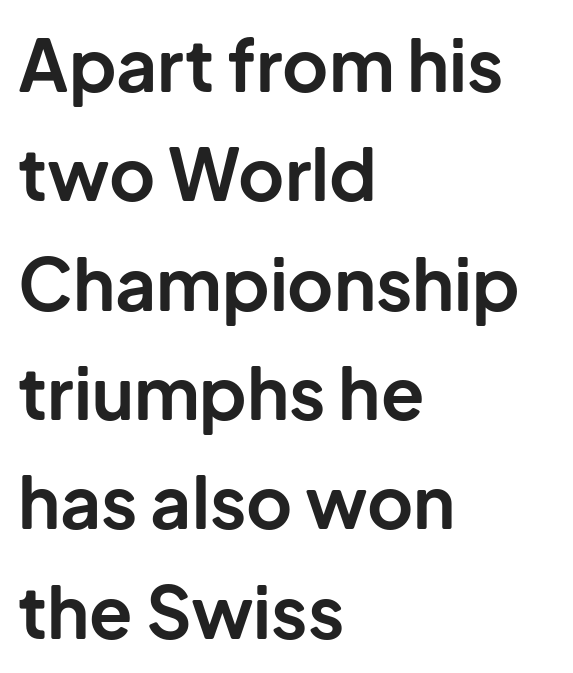
Q: Is the text bold? A: Yes.
Q: Is the text italic (slanted)? A: No, it is upright.
Q: Is the typeface a serif or a sans-serif typeface? A: Sans-serif.
Q: Is the text underlined? A: No.
Q: How is the paragraph aligned? A: Left-aligned.
Q: Is the spacing between letters normal or unusually wide? A: Normal.
Q: Is the spacing between lines tight, normal or loose? A: Normal.
Q: Width (condensed, normal, or wide)? A: Normal.
Q: Stroke contrast? A: Low.
Q: x-height? A: Medium.
Q: Monospaced? A: No.
